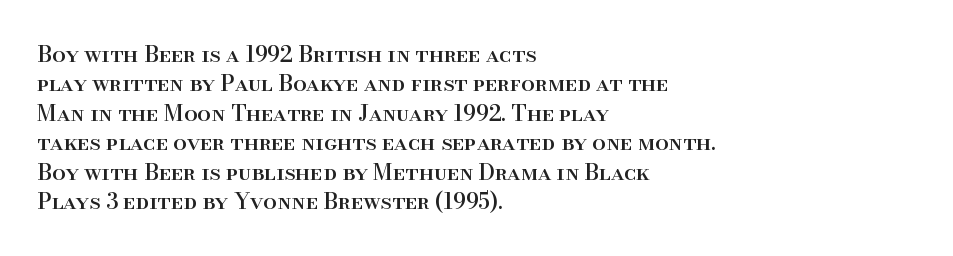
The image shows 22 px text type, upright; set left-aligned, normal line spacing (1.34x), normal letter spacing, not underlined.
